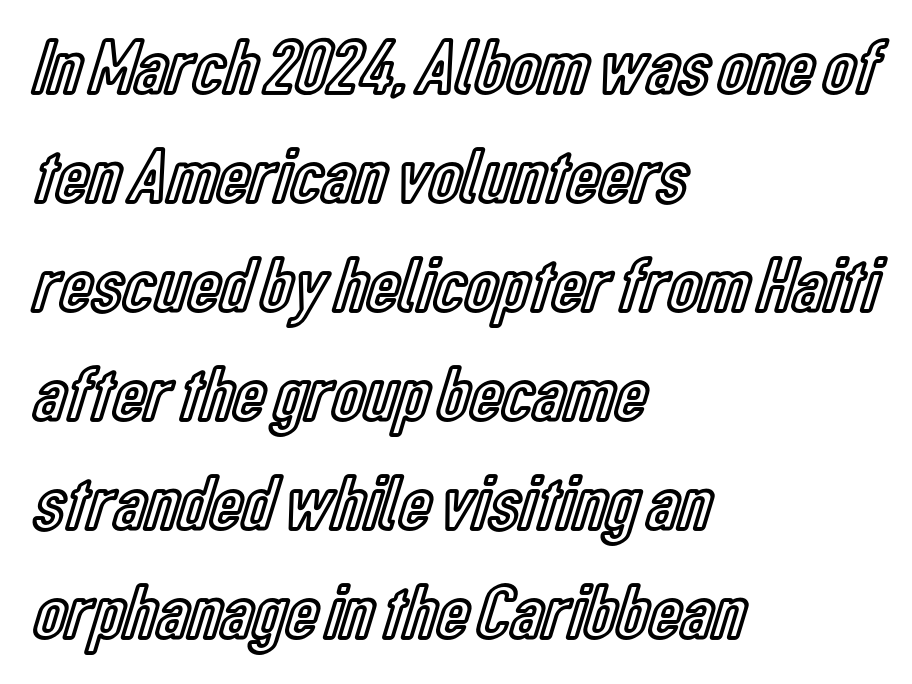
The rendering uses natural spacing where letterforms have individual widths. The line texture is even and compact thanks to regular tracking. The zone under the glyphs is completely vacant. Every row of glyphs begins at an identical x-position on the left.
